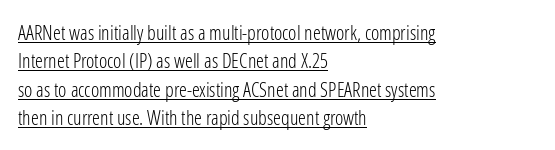
The image shows 20 px text type, upright; set left-aligned, normal line spacing (1.42x), normal letter spacing, underlined.
